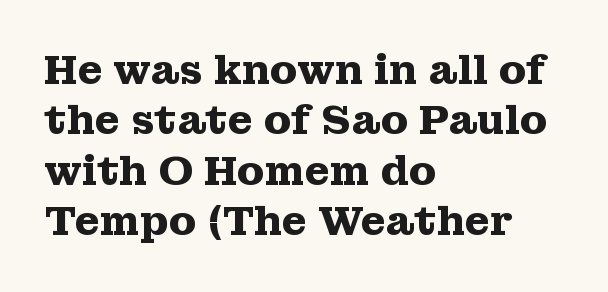
{"serif": "yes", "italic": "no", "bold": "yes", "weight": "heavy", "width": "wide", "stroke_contrast": "medium", "x_height": "medium", "monospaced": "no", "underline": "no", "align": "left", "line_spacing": "normal", "line_spacing_ratio": 1.26, "letter_spacing": "normal", "letter_spacing_em": 0.0, "glyph_px": 40}
